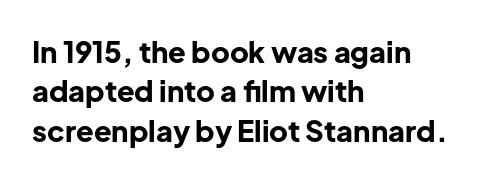
The image shows 29 px bold sans-serif type, upright; set left-aligned, normal line spacing (1.36x), normal letter spacing, not underlined; low stroke contrast and a medium x-height.
